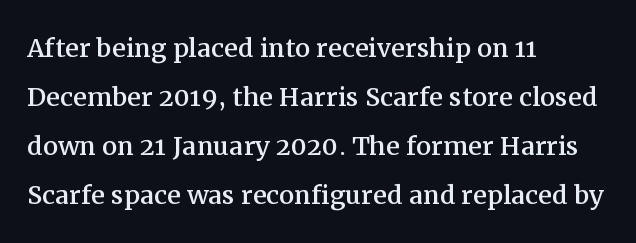
The image shows 34 px serif type, upright; set left-aligned, normal line spacing (1.44x), normal letter spacing, not underlined; medium stroke contrast and a medium x-height.
